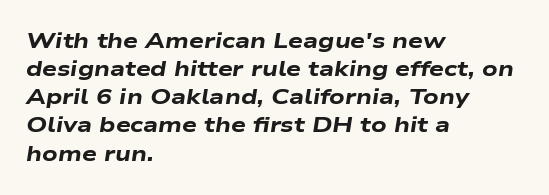
Q: Is the text bold? A: Yes.
Q: Is the text italic (slanted)? A: Yes, it leans right by about 9 degrees.
Q: Is the text underlined? A: No.
Q: How is the paragraph aligned? A: Left-aligned.
Q: Is the spacing between letters normal or unusually wide? A: Normal.
Q: Is the spacing between lines tight, normal or loose? A: Normal.
